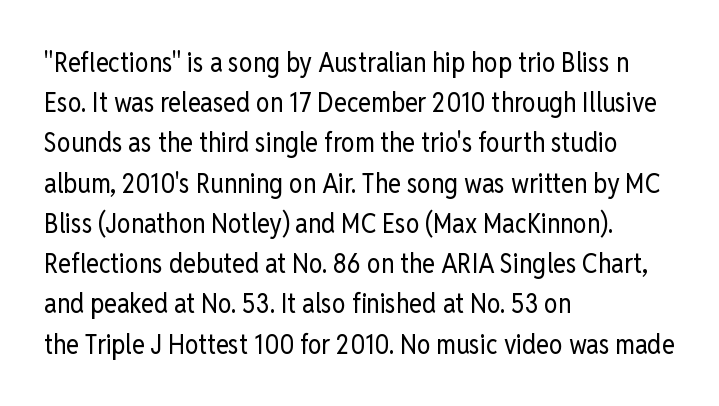
Q: Is the text bold? A: No.
Q: Is the text italic (slanted)? A: No, it is upright.
Q: Is the text underlined? A: No.
Q: How is the paragraph aligned? A: Left-aligned.
Q: Is the spacing between letters normal or unusually wide? A: Normal.
Q: Is the spacing between lines tight, normal or loose? A: Normal.
